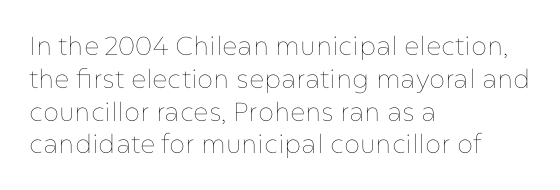
Check the space under the baseline: it is left empty. Posture: upright roman. Is the type heavy? It reads as light-to-regular instead. One-word summary of the alignment: left. The line-height multiplier appears to be the usual default.
